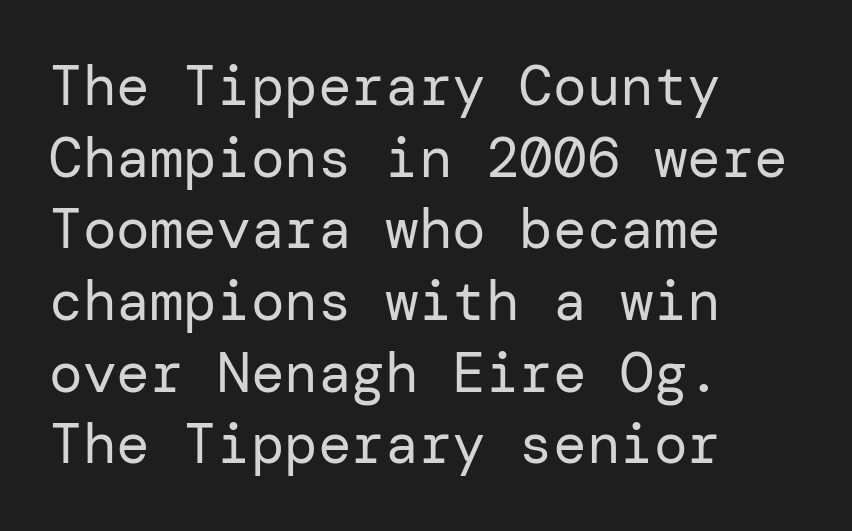
Compared with a typical body face, this is equally light or lighter still. Characters follow at the spacing the type designer built in. Vertical spacing — default. Regarding serifs, this sample does without them. Which margin do the lines hug? The left one — the right edge is uneven. The gap between lines stays unmarked.
